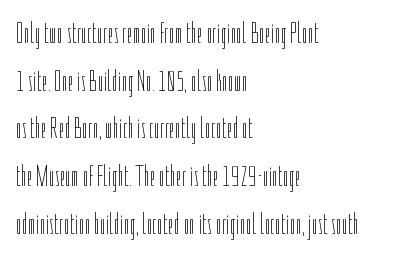
{"italic": "no", "bold": "no", "weight": "thin", "width": "condensed", "stroke_contrast": "low", "x_height": "medium", "monospaced": "no", "underline": "no", "align": "left", "line_spacing": "normal", "line_spacing_ratio": 1.59, "letter_spacing": "normal", "letter_spacing_em": 0.0, "glyph_px": 30}
